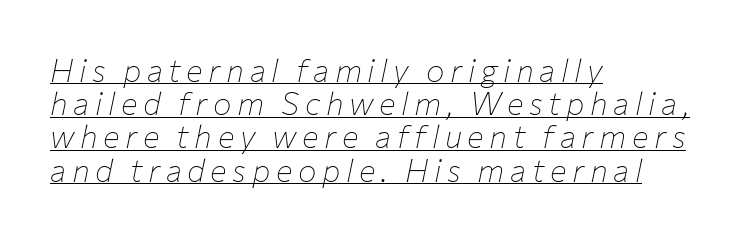
Q: Is the text bold? A: No.
Q: Is the text italic (slanted)? A: Yes, it leans right by about 12 degrees.
Q: Is the text underlined? A: Yes.
Q: How is the paragraph aligned? A: Left-aligned.
Q: Is the spacing between lines tight, normal or loose? A: Tight.
Q: Width (condensed, normal, or wide)? A: Normal.
Q: Stroke contrast? A: Low.
Q: x-height? A: Medium.
Q: Monospaced? A: No.
